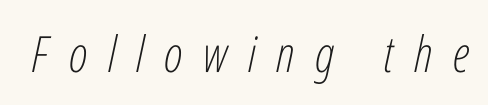
{"italic": "yes", "lean": "right", "slant_degrees": 12, "bold": "no", "weight": "light", "width": "condensed", "stroke_contrast": "low", "x_height": "medium", "monospaced": "no", "underline": "no", "letter_spacing": "wide", "letter_spacing_em": 0.41, "glyph_px": 50}
